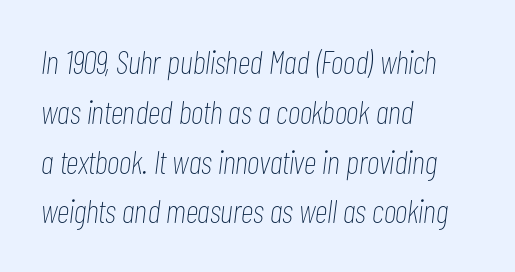
Q: Is the text bold? A: No.
Q: Is the text italic (slanted)? A: Yes, it leans right by about 7 degrees.
Q: Is the text underlined? A: No.
Q: How is the paragraph aligned? A: Left-aligned.
Q: Is the spacing between letters normal or unusually wide? A: Normal.
Q: Is the spacing between lines tight, normal or loose? A: Normal.
Q: Width (condensed, normal, or wide)? A: Condensed.
Q: Stroke contrast? A: Low.
Q: x-height? A: Medium.
Q: Monospaced? A: No.
